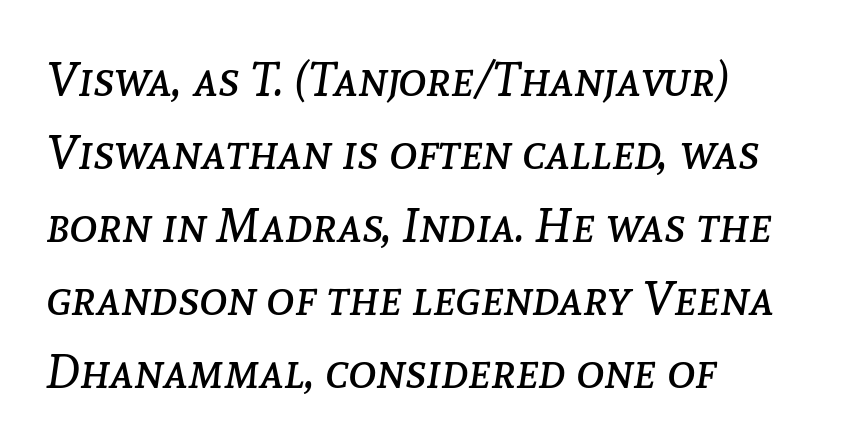
Q: Is the text bold? A: No.
Q: Is the text italic (slanted)? A: Yes, it leans right by about 8 degrees.
Q: Is the text underlined? A: No.
Q: How is the paragraph aligned? A: Left-aligned.
Q: Is the spacing between letters normal or unusually wide? A: Normal.
Q: Is the spacing between lines tight, normal or loose? A: Normal.
Q: Width (condensed, normal, or wide)? A: Normal.
Q: Stroke contrast? A: Low.
Q: x-height? A: Medium.
Q: Monospaced? A: No.
